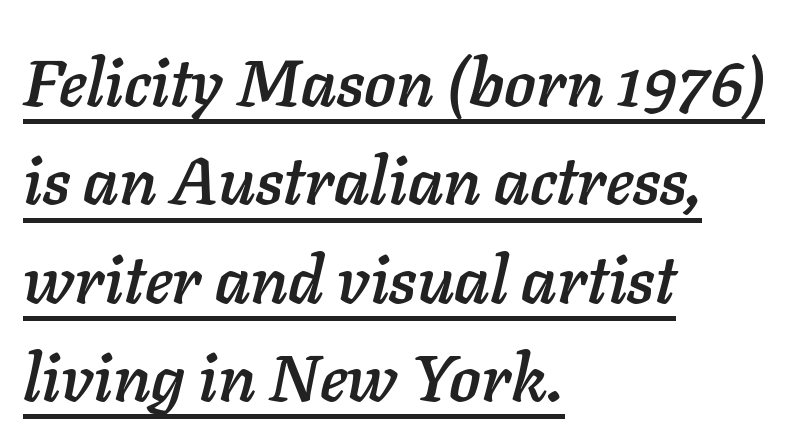
The gaps between neighbouring characters are ordinary and unremarkable. Visually the block forms a straight wall on the left and a jagged coastline on the right. Honestly, the underline is the first thing you notice here. An italicized treatment has been applied to the whole sample. Honestly, the row spacing looks completely unremarkable. Character widths vary here, with narrow letters taking less room than wide ones.
